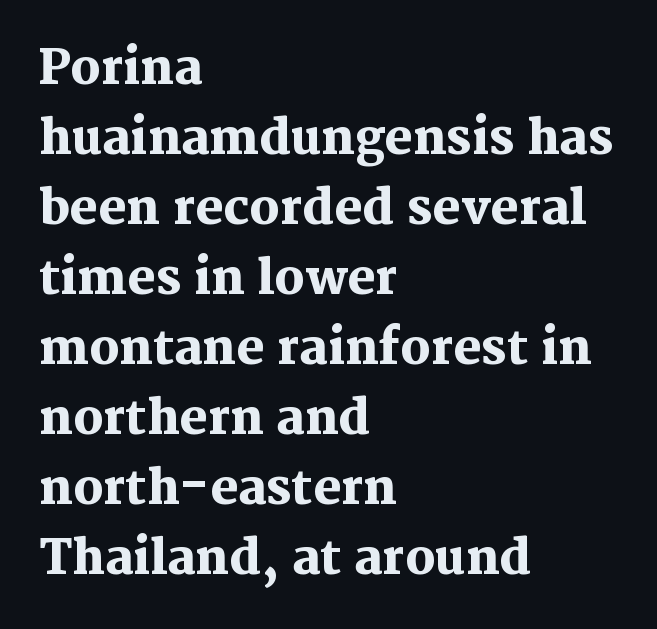
Examine the stroke ends and you'll spot serifs. This is roman type, the default non-slanted kind. Summary of vertical rhythm: regular, with standard interline spacing. Strokes here are thick enough to call this a true bold. Unmarked baselines from the first word to the last. These lines are rendered in a variable-pitch font.
